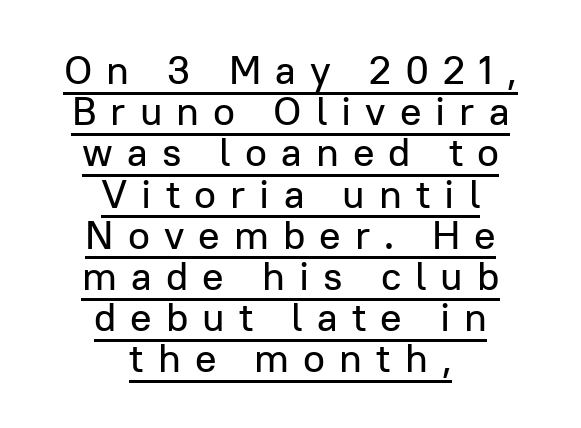
The image shows 40 px sans-serif type, upright; set centered, tight line spacing (1.03x), unusually wide letter spacing (+0.35 em), underlined; low stroke contrast and a medium x-height.
